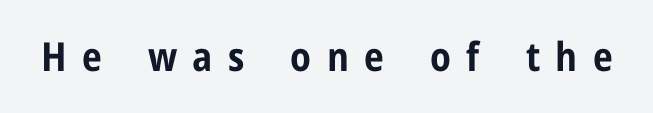
{"serif": "no", "italic": "no", "bold": "yes", "weight": "bold", "width": "condensed", "stroke_contrast": "low", "x_height": "medium", "monospaced": "no", "underline": "no", "letter_spacing": "wide", "letter_spacing_em": 0.38, "glyph_px": 40}
